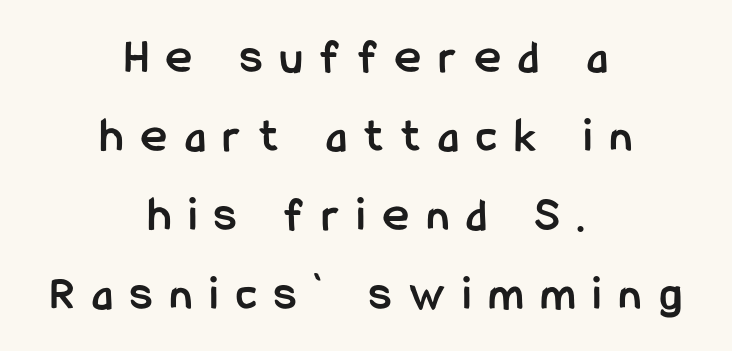
Q: Is the text bold? A: Yes.
Q: Is the text italic (slanted)? A: No, it is upright.
Q: Is the typeface a serif or a sans-serif typeface? A: Sans-serif.
Q: Is the text underlined? A: No.
Q: How is the paragraph aligned? A: Centered.
Q: Is the spacing between letters normal or unusually wide? A: Unusually wide.
Q: Is the spacing between lines tight, normal or loose? A: Normal.
Q: Width (condensed, normal, or wide)? A: Condensed.
Q: Stroke contrast? A: Low.
Q: x-height? A: Medium.
Q: Monospaced? A: No.
